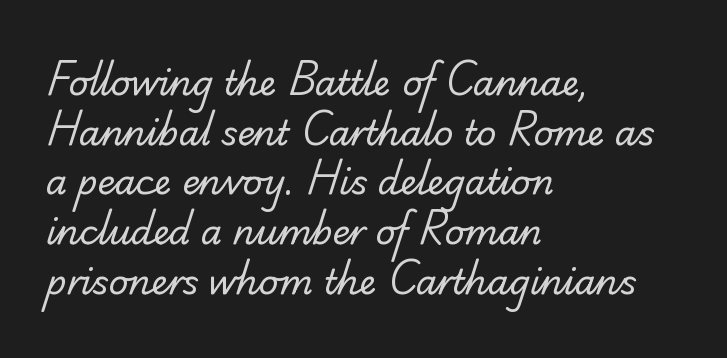
The image shows 34 px regular-weight serif type; set left-aligned, normal line spacing (1.46x), normal letter spacing, not underlined; low stroke contrast and a small x-height.
